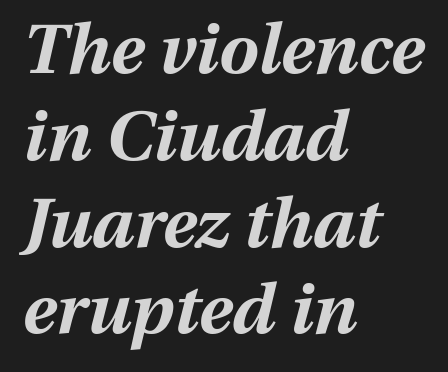
{"italic": "yes", "lean": "right", "slant_degrees": 13, "bold": "yes", "weight": "bold", "width": "normal", "stroke_contrast": "medium", "x_height": "medium", "monospaced": "no", "underline": "no", "align": "left", "line_spacing_ratio": 1.24, "letter_spacing": "normal", "letter_spacing_em": 0.0, "glyph_px": 70}
